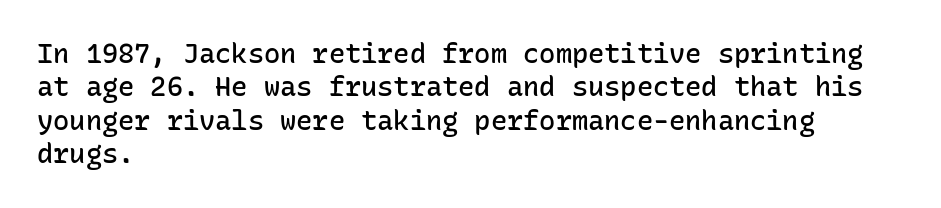
{"italic": "no", "bold": "semi", "underline": "no", "align": "left", "line_spacing_ratio": 1.24, "letter_spacing": "normal", "letter_spacing_em": 0.0, "glyph_px": 27}
